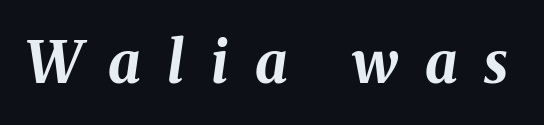
{"italic": "yes", "lean": "right", "slant_degrees": 8, "bold": "yes", "weight": "bold", "width": "normal", "stroke_contrast": "medium", "x_height": "medium", "monospaced": "no", "underline": "no", "letter_spacing": "wide", "letter_spacing_em": 0.47, "glyph_px": 57}
